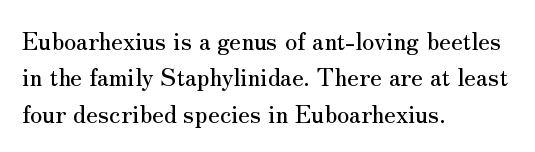
A normal amount of white space separates one row of letters from the next. Is there any slant? The stems are plumb. Nobody touched the tracking dial on this one. Quick note: underline off.
